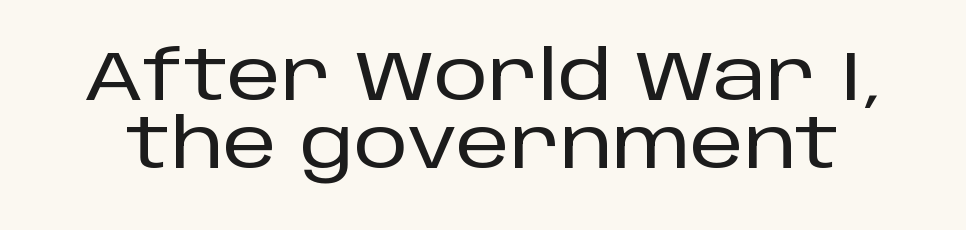
Is this a fixed-width face? No — the glyphs have proportional, varying widths. Glance below the letters and you will spot only blank space. This block would grow much taller if given ordinary leading; it's compressed now. This sample uses a sans-serif face. Designer's note — italics off, roman on.
